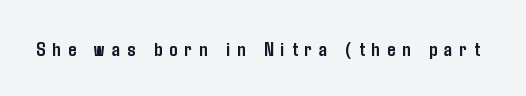
How are the letters spaced? Widely, with obvious added tracking. If you drew a line through each stem, it would be perfectly vertical. Thick stems and heavy bowls — unmistakably bold. Nobody drew a line under any word here.
